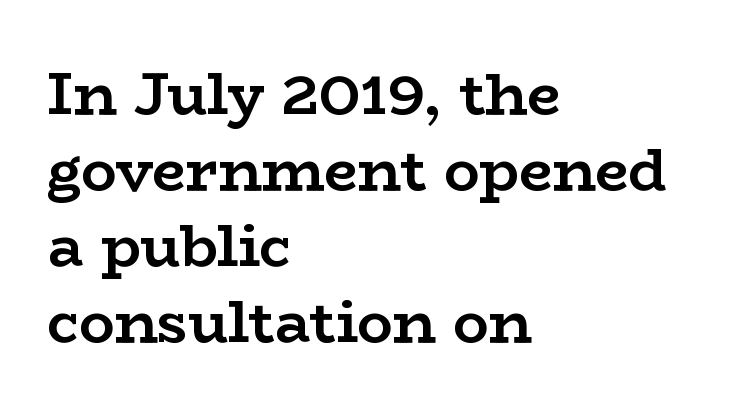
Compared with a centered layout, this one pins lines to the left instead. This sample keeps an unexceptional amount of space between lines. Do the characters align in a grid? No, the font is proportional. Every character sits straight up, as roman type does.
